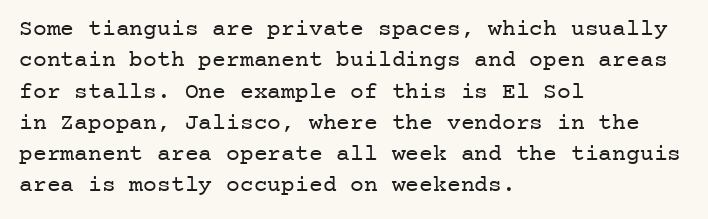
{"italic": "no", "bold": "no", "underline": "no", "align": "left", "line_spacing": "normal", "line_spacing_ratio": 1.36, "letter_spacing": "normal", "letter_spacing_em": 0.0, "glyph_px": 23}
